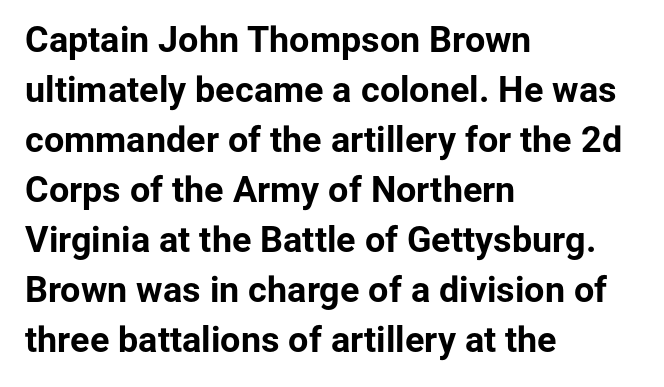
Q: Is the text bold? A: Yes.
Q: Is the text italic (slanted)? A: No, it is upright.
Q: Is the typeface a serif or a sans-serif typeface? A: Sans-serif.
Q: Is the text underlined? A: No.
Q: How is the paragraph aligned? A: Left-aligned.
Q: Is the spacing between letters normal or unusually wide? A: Normal.
Q: Is the spacing between lines tight, normal or loose? A: Normal.
Q: Width (condensed, normal, or wide)? A: Normal.
Q: Stroke contrast? A: Low.
Q: x-height? A: Medium.
Q: Monospaced? A: No.
